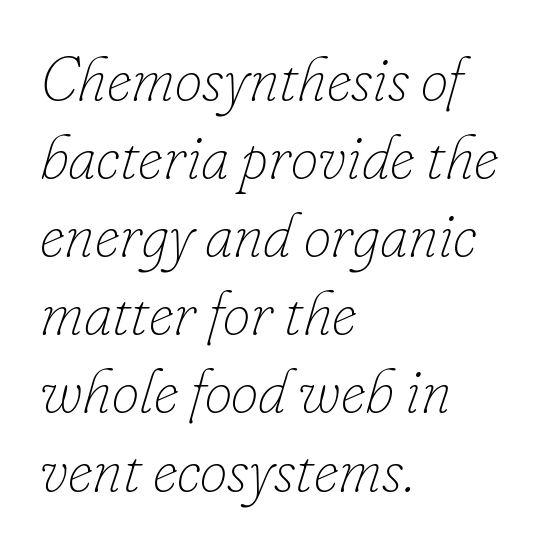
The letters are slanted; this is an italic face. What stands out about the letter spacing? Nothing — it is the standard amount. Here the designer chose a conventional face with non-uniform glyph widths. Baseline-to-baseline distance is the conventional proportion of letter height. Which margin do the lines hug? The left one — the right edge is uneven. Think standard paragraph weight, or any step lighter than that.
